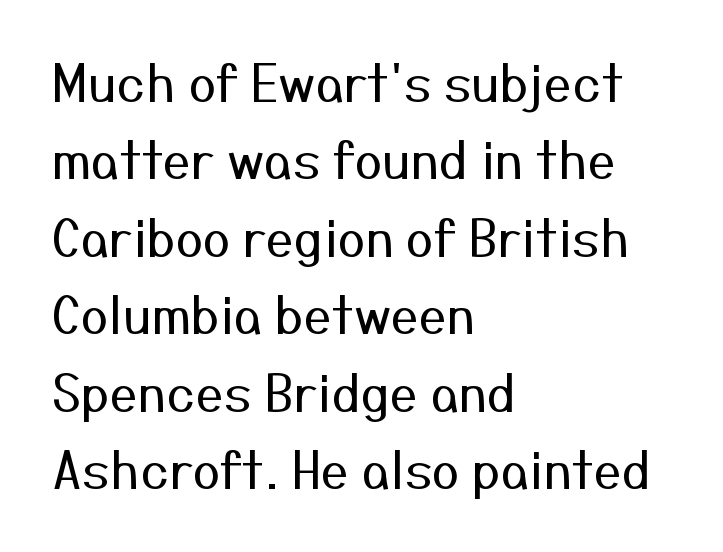
Regarding serifs, this sample does without them. A typesetter would call this proportional, since set widths differ per character. Tracking value appears to be zero — textbook default spacing. Italic: no, the glyphs are upright roman. Interline gaps are of average width in this sample. Alignment: flush left.
